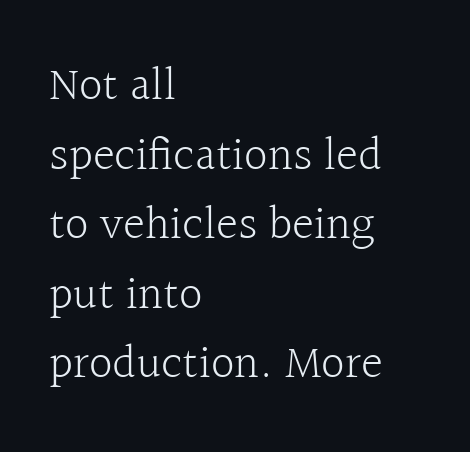
{"serif": "yes", "italic": "no", "bold": "no", "weight": "light", "width": "normal", "x_height": "medium", "monospaced": "no", "underline": "no", "align": "left", "line_spacing": "normal", "line_spacing_ratio": 1.48, "letter_spacing": "normal", "letter_spacing_em": 0.0, "glyph_px": 47}
